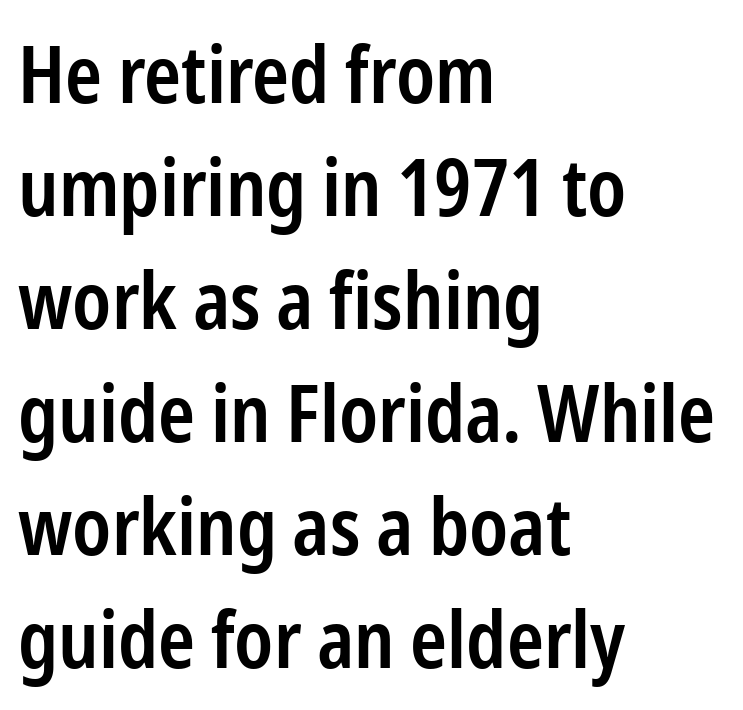
{"serif": "no", "italic": "no", "bold": "semi", "weight": "semibold", "width": "condensed", "stroke_contrast": "low", "x_height": "medium", "monospaced": "no", "underline": "no", "align": "left", "line_spacing": "normal", "line_spacing_ratio": 1.43, "letter_spacing": "normal", "letter_spacing_em": 0.0, "glyph_px": 79}
